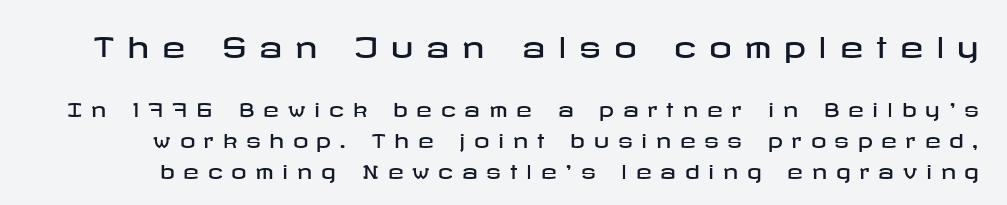
Larger block? The one above; the one below is distinctly smaller. What's the leading like? Ordinary, nothing unusual. Decoration check: the copy has no underline. Type style note: lacks serifs. Compared with typical body copy, the letter spacing here is much looser.
